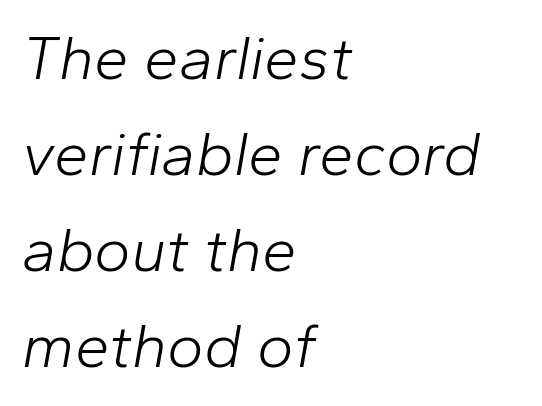
The area under the type is left untouched. Standard letterfit; no display-style spreading of the glyphs. Tall strokes in this sample are angled rather than plumb. The weight would be labelled regular, book, light, or lighter still. Quick note: interline space is typical. Caption: multi-line text, flush left, ragged right.
